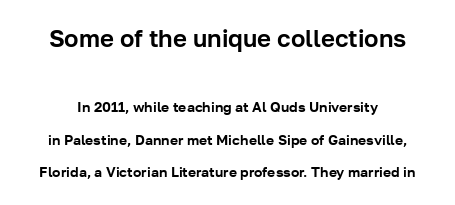
Q: Is the text italic (slanted)? A: No, it is upright.
Q: Is the text underlined? A: No.
Q: Is the spacing between letters normal or unusually wide? A: Normal.
Q: Is the spacing between lines tight, normal or loose? A: Loose.
Q: Which block of text is set in a larger size, the first (top) or the second (bottom)? A: The first (top) one.
